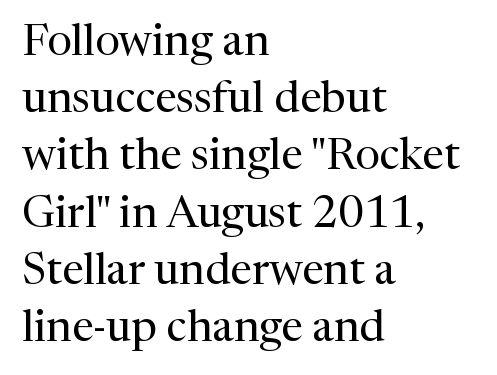
These lines keep a tight, regular rhythm from letter to letter. The face looks like a standard text weight, possibly lighter. Regarding leading, the lines here are spaced in the standard way. Think of a printed novel: that variable character pitch is what you see here. Italic: no, the glyphs are upright roman.
